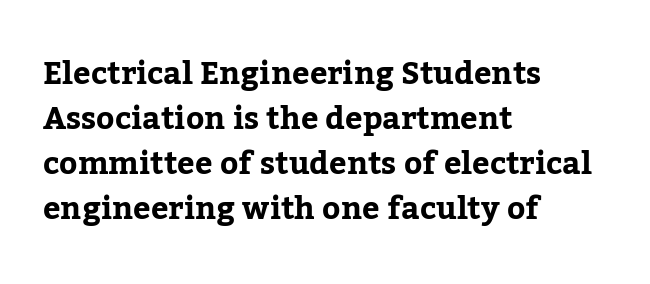
The image shows 31 px serif type, upright; set left-aligned, normal line spacing (1.45x), normal letter spacing, not underlined; low stroke contrast and a medium x-height.
